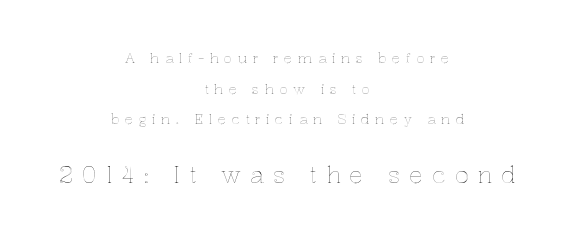
The image shows 23 px text type, upright; set centered, loose line spacing (2.18x), unusually wide letter spacing (+0.39 em), not underlined; the second (bottom) block is 1.64x larger.
